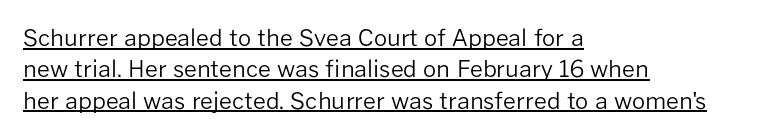
The image shows 23 px text type, upright; set left-aligned, normal line spacing (1.36x), normal letter spacing, underlined.
